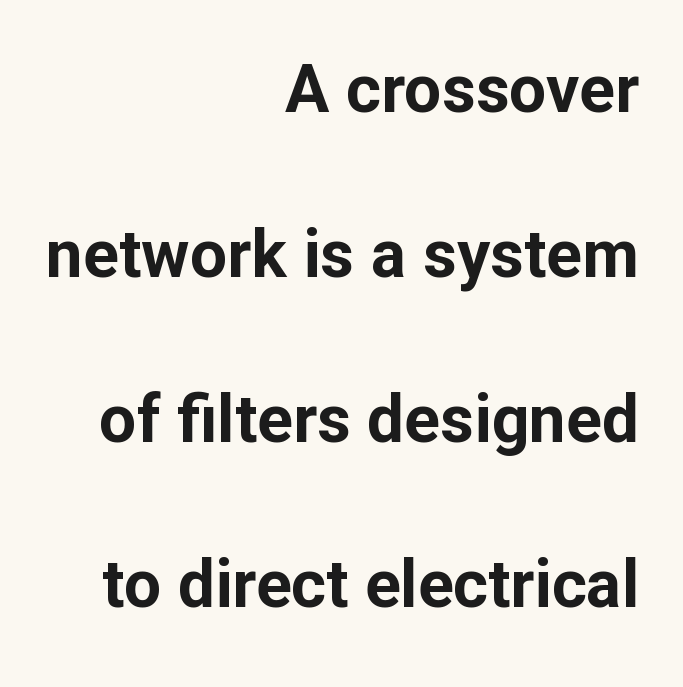
{"serif": "no", "italic": "no", "bold": "yes", "weight": "bold", "width": "normal", "stroke_contrast": "low", "x_height": "medium", "monospaced": "no", "underline": "no", "align": "right", "line_spacing": "loose", "line_spacing_ratio": 2.5, "letter_spacing": "normal", "letter_spacing_em": 0.0, "glyph_px": 66}
